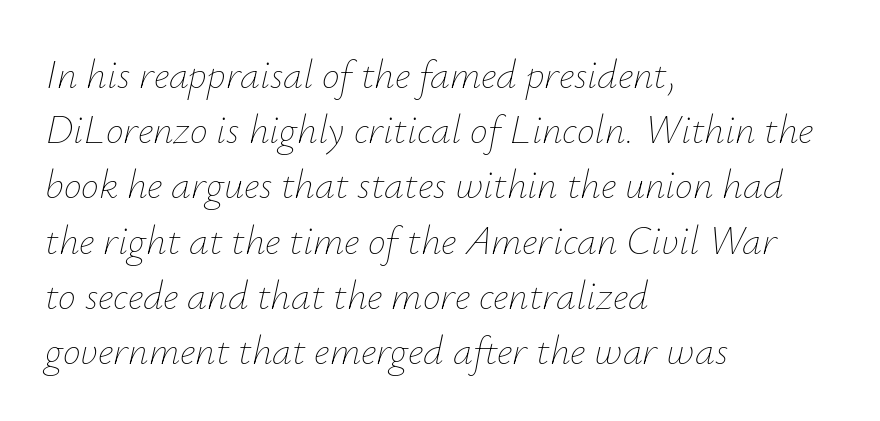
{"italic": "yes", "lean": "right", "slant_degrees": 12, "bold": "no", "weight": "thin", "width": "normal", "stroke_contrast": "low", "x_height": "small", "monospaced": "no", "underline": "no", "align": "left", "line_spacing": "normal", "line_spacing_ratio": 1.38, "letter_spacing": "normal", "letter_spacing_em": 0.0, "glyph_px": 40}
